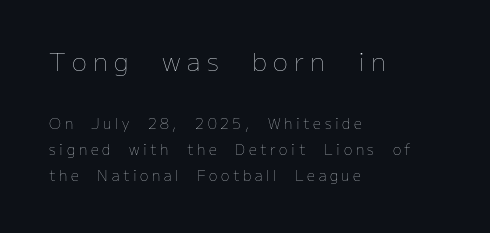
{"italic": "no", "bold": "no", "underline": "no", "align": "left", "line_spacing_ratio": 1.87, "letter_spacing": "wide", "letter_spacing_em": 0.26, "larger_block": "first", "size_ratio": 1.79, "glyph_px": 25}
